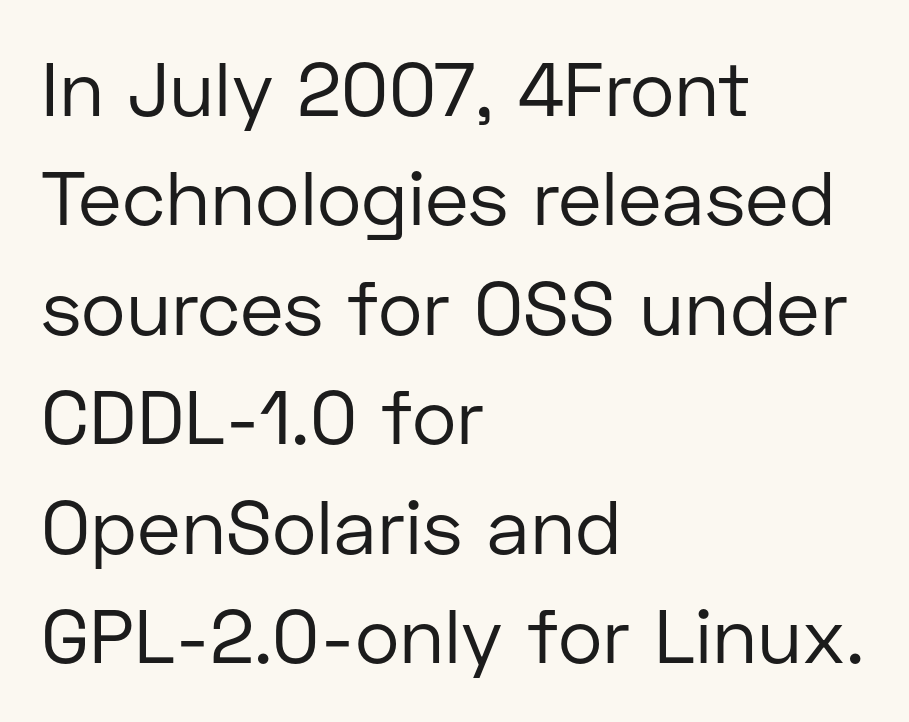
Character widths vary here, with narrow letters taking less room than wide ones. Lines of text with bare space underneath. Honestly, the row spacing looks completely unremarkable. Does extra space separate the letters? No, they use regular spacing.
